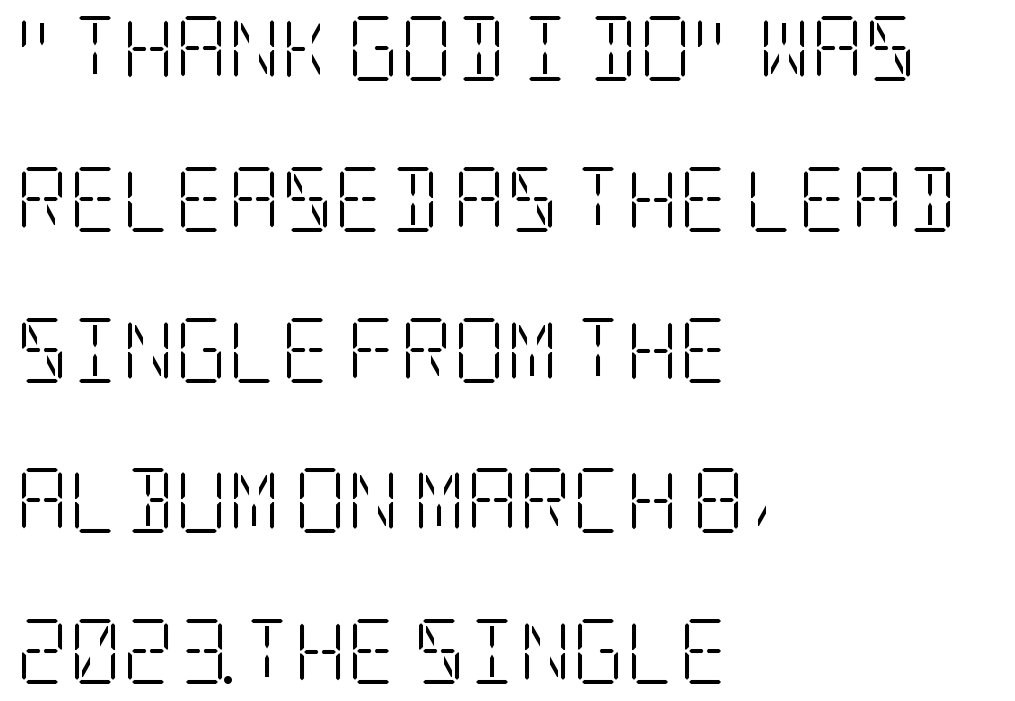
{"serif": "yes", "italic": "no", "bold": "no", "weight": "light", "width": "condensed", "stroke_contrast": "low", "x_height": "large", "underline": "no", "align": "left", "line_spacing": "loose", "line_spacing_ratio": 2.32, "letter_spacing": "normal", "letter_spacing_em": 0.0, "glyph_px": 65}
